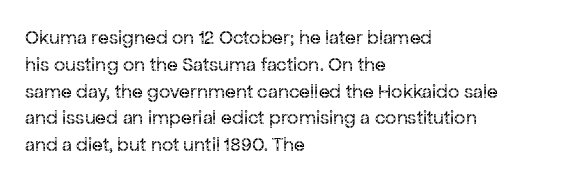
{"italic": "no", "bold": "no", "underline": "no", "align": "left", "line_spacing": "normal", "line_spacing_ratio": 1.34, "letter_spacing": "normal", "letter_spacing_em": 0.0, "glyph_px": 20}
